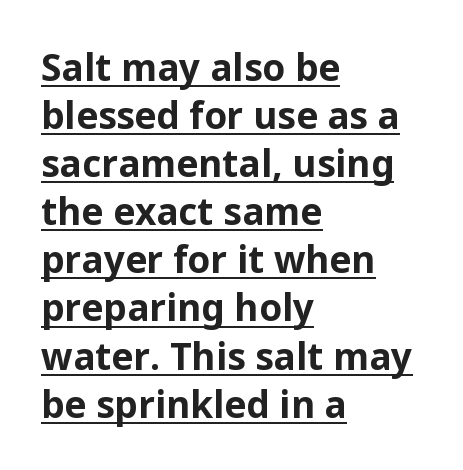
{"serif": "no", "italic": "no", "bold": "yes", "weight": "bold", "width": "normal", "stroke_contrast": "low", "x_height": "medium", "monospaced": "no", "underline": "yes", "align": "left", "line_spacing": "normal", "line_spacing_ratio": 1.3, "letter_spacing": "normal", "letter_spacing_em": 0.0, "glyph_px": 37}
